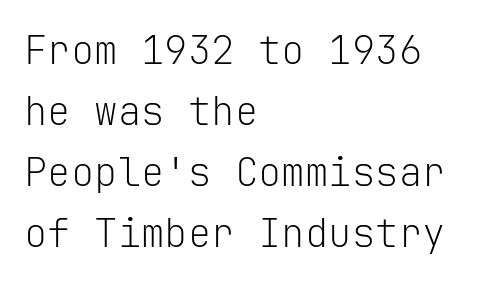
Compared with typical body copy, the letter spacing here is the same. Alignment: flush left. It's the straight-up-and-down kind of type. No letter is thick-stroked: the sample isn't bold.
